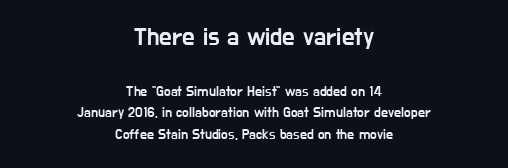
Q: Is the text italic (slanted)? A: No, it is upright.
Q: Is the text underlined? A: No.
Q: How is the paragraph aligned? A: Centered.
Q: Is the spacing between letters normal or unusually wide? A: Normal.
Q: Is the spacing between lines tight, normal or loose? A: Normal.
Q: Which block of text is set in a larger size, the first (top) or the second (bottom)? A: The first (top) one.
